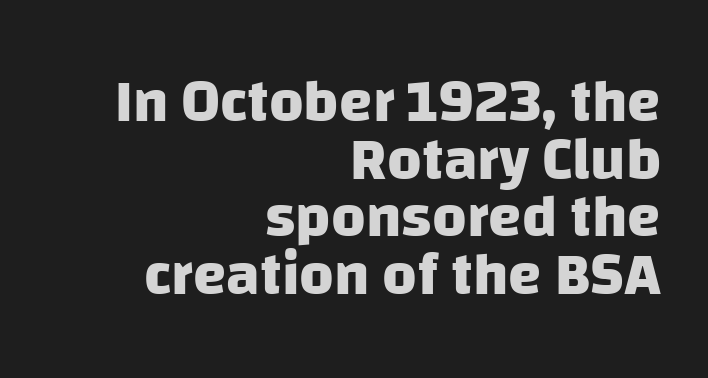
The image shows 60 px heavy sans-serif type; set right-aligned, tight line spacing (0.96x), normal letter spacing, not underlined; low stroke contrast and a large x-height.
